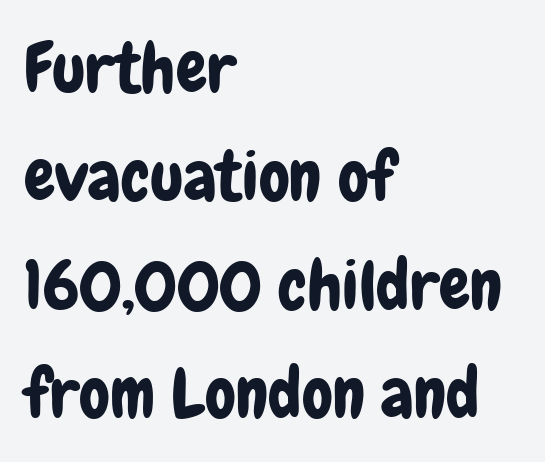
No word sits above an underline. Is there much room between lines? A standard amount, neither cramped nor airy. The paragraph shown leans on its left margin. Here the designer chose a conventional face with non-uniform glyph widths.
